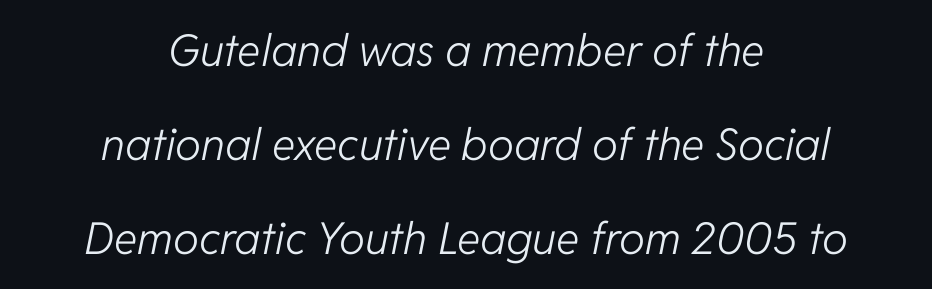
The image shows 44 px light type, italic (leaning right); set centered, loose line spacing (2.14x), normal letter spacing, not underlined; low stroke contrast and a medium x-height.
